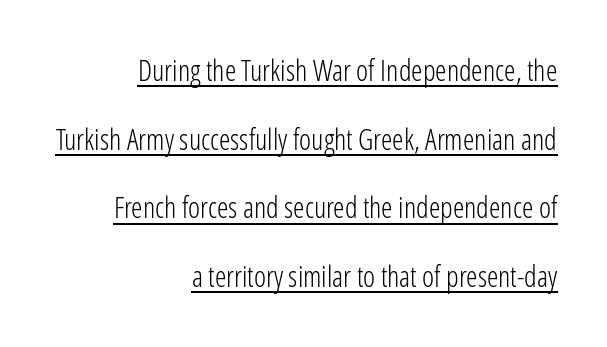
Q: Is the text bold? A: No.
Q: Is the text italic (slanted)? A: No, it is upright.
Q: Is the typeface a serif or a sans-serif typeface? A: Sans-serif.
Q: Is the text underlined? A: Yes.
Q: How is the paragraph aligned? A: Right-aligned.
Q: Is the spacing between letters normal or unusually wide? A: Normal.
Q: Is the spacing between lines tight, normal or loose? A: Loose.
Q: Width (condensed, normal, or wide)? A: Condensed.
Q: Stroke contrast? A: Low.
Q: x-height? A: Medium.
Q: Monospaced? A: No.
